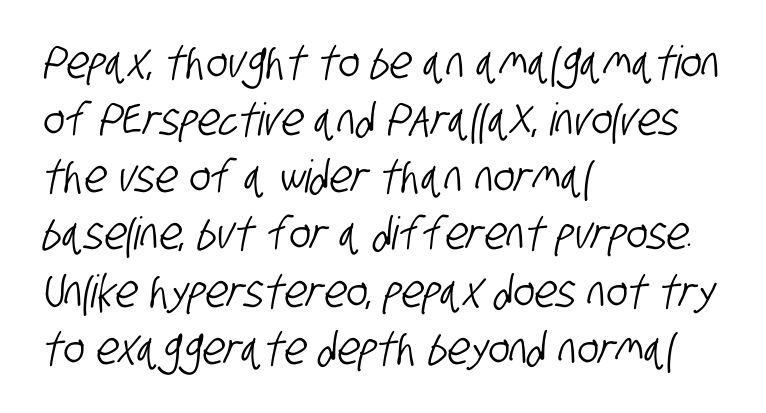
{"serif": "no", "width": "condensed", "stroke_contrast": "low", "x_height": "large", "monospaced": "no", "underline": "no", "align": "left", "line_spacing": "normal", "line_spacing_ratio": 1.27, "letter_spacing": "normal", "letter_spacing_em": 0.0, "glyph_px": 45}
